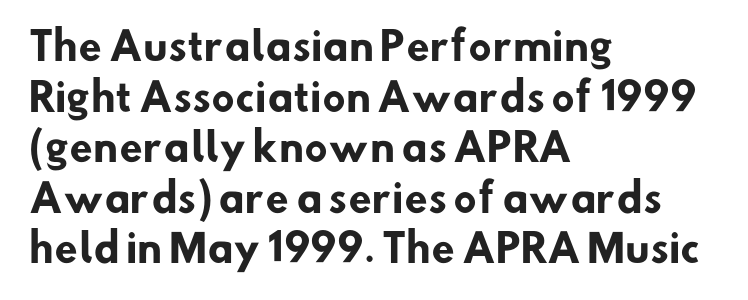
Is the block centered? No — it sits flush against the left margin. These lines sit exactly where default settings would place them. You could call the tracking neutral — neither tight nor loose. I'd describe the lettering as bold — thick and assertive. Character widths vary here, with narrow letters taking less room than wide ones. The characters display no serif detailing; their extremities are plain.
